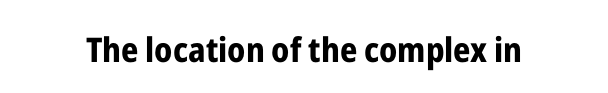
The image shows 34 px bold, condensed sans-serif type, upright; set normal letter spacing, not underlined; low stroke contrast and a medium x-height.
